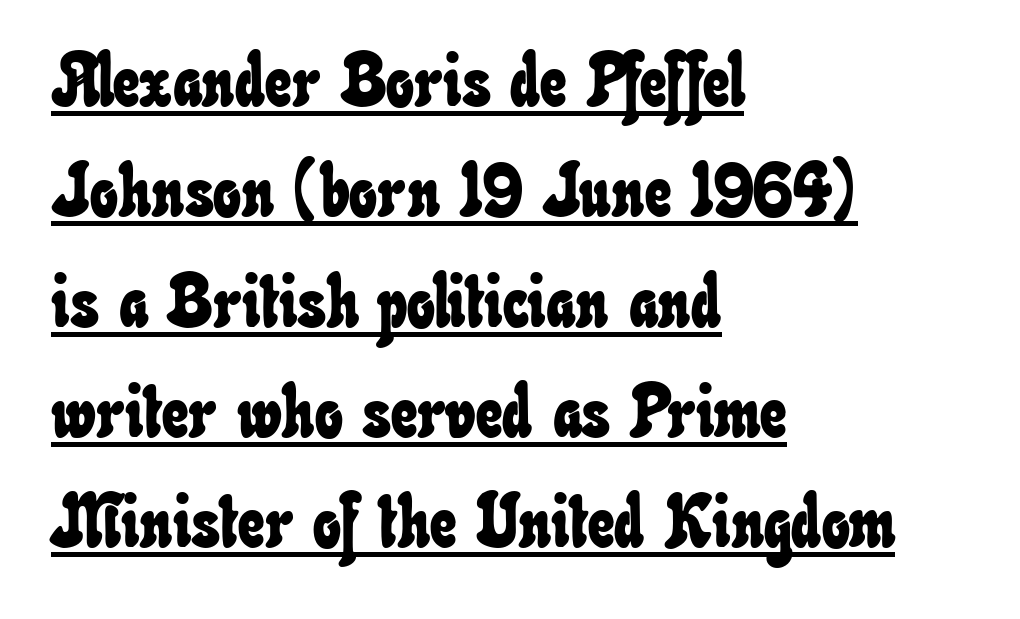
Q: Is the text underlined? A: Yes.
Q: How is the paragraph aligned? A: Left-aligned.
Q: Is the spacing between letters normal or unusually wide? A: Normal.
Q: Is the spacing between lines tight, normal or loose? A: Normal.
Q: Width (condensed, normal, or wide)? A: Condensed.
Q: Stroke contrast? A: Low.
Q: x-height? A: Small.
Q: Monospaced? A: No.
